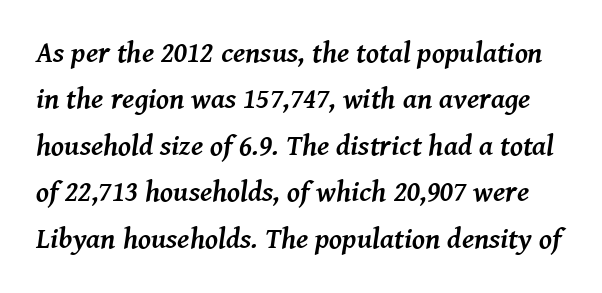
{"serif": "yes", "italic": "yes", "lean": "right", "slant_degrees": 8, "bold": "yes", "weight": "semibold", "width": "normal", "stroke_contrast": "medium", "x_height": "medium", "monospaced": "no", "underline": "no", "line_spacing": "normal", "line_spacing_ratio": 1.6, "letter_spacing": "normal", "letter_spacing_em": 0.0, "glyph_px": 29}
